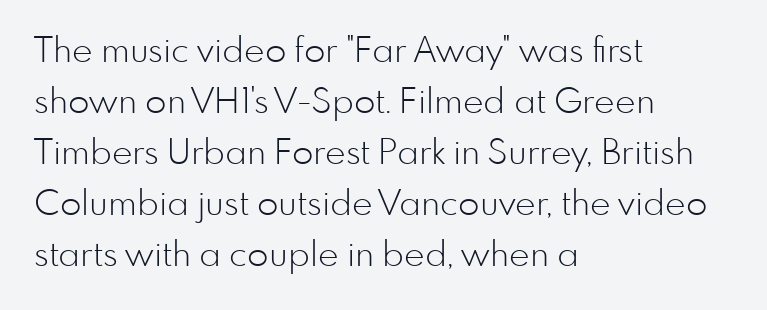
Each line starts at the same left margin while the right side varies. When letters stand straight like this, we call the style roman or upright. Letters have the restrained weight of plain body copy at most. Underlining? Definitely not there. What stands out about the letter spacing? Nothing — it is the standard amount. The rendering uses natural spacing where letterforms have individual widths.
